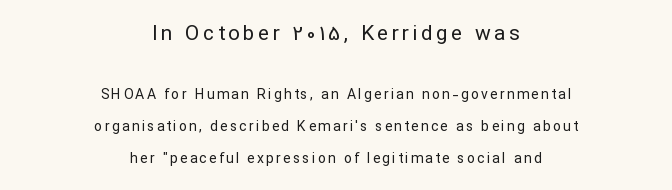
Italic: no, the glyphs are upright roman. Weight: regular or lighter. Each line is balanced around a shared central axis. The strip under each line holds only bare page. Does the leading feel generous? Absolutely, it's lavish. Which chunk is bigger? The first one — the top block dwarfs the bottom.
